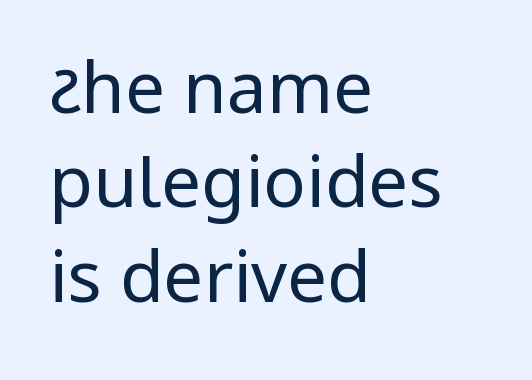
{"serif": "no", "italic": "no", "bold": "no", "weight": "regular", "width": "normal", "stroke_contrast": "low", "x_height": "medium", "monospaced": "no", "underline": "no", "align": "left", "line_spacing": "normal", "line_spacing_ratio": 1.33, "letter_spacing": "normal", "letter_spacing_em": 0.0, "glyph_px": 71}
